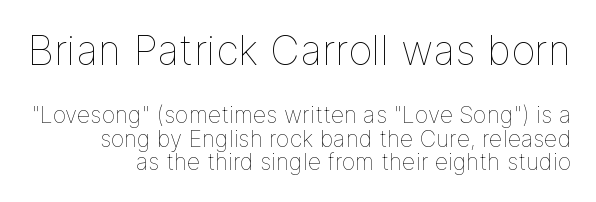
Q: Is the text bold? A: No.
Q: Is the text italic (slanted)? A: No, it is upright.
Q: Is the text underlined? A: No.
Q: How is the paragraph aligned? A: Right-aligned.
Q: Is the spacing between letters normal or unusually wide? A: Normal.
Q: Is the spacing between lines tight, normal or loose? A: Tight.
Q: Which block of text is set in a larger size, the first (top) or the second (bottom)? A: The first (top) one.
Q: Width (condensed, normal, or wide)? A: Normal.
Q: Stroke contrast? A: Low.
Q: x-height? A: Medium.
Q: Monospaced? A: No.
